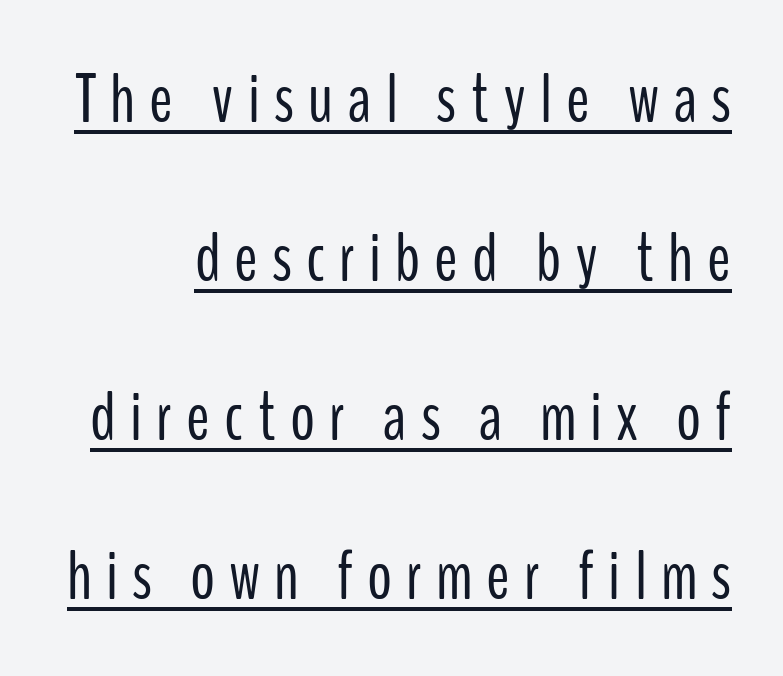
The image shows 70 px light, condensed sans-serif type, upright; set loose line spacing (2.27x), unusually wide letter spacing (+0.2 em), underlined; low stroke contrast and a medium x-height.
